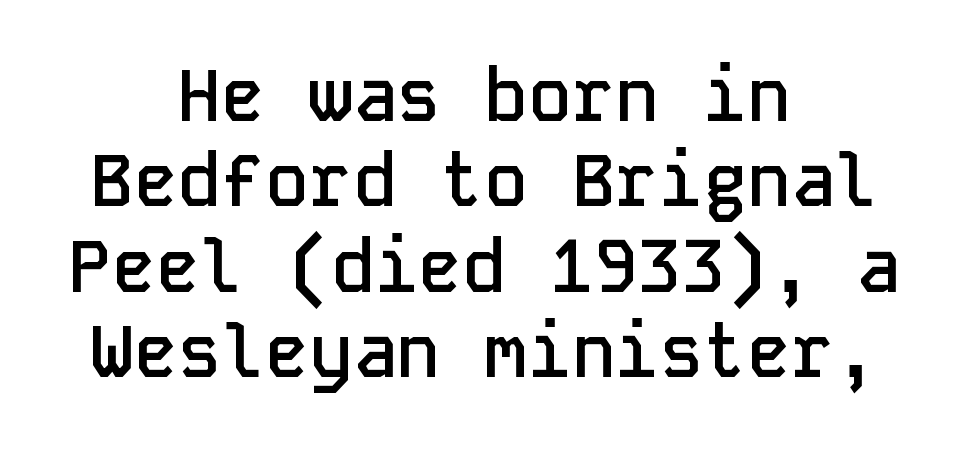
The image shows 73 px semibold sans-serif type, upright, monospaced; set centered, line spacing 1.17x, normal letter spacing, not underlined; low stroke contrast and a medium x-height.
